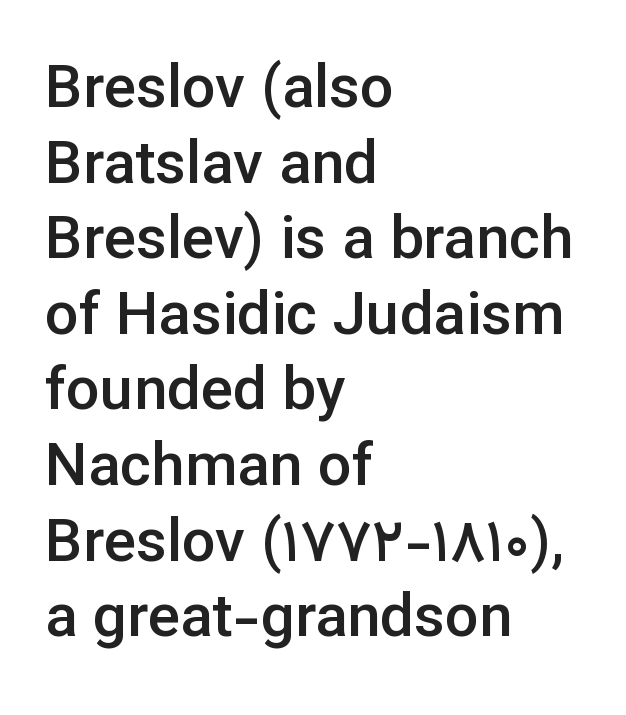
A roman cut, with each character standing at attention. The strip under each line holds only bare page. Serifs: no, the terminals of the letterforms are clean. Moderately thickened strokes mark this as semibold type.
